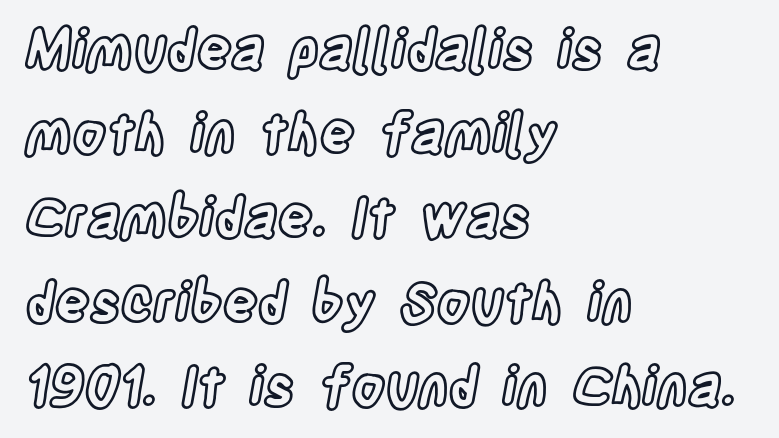
{"width": "condensed", "x_height": "large", "monospaced": "no", "underline": "no", "align": "left", "line_spacing": "normal", "line_spacing_ratio": 1.56, "letter_spacing": "normal", "letter_spacing_em": 0.0, "glyph_px": 54}
